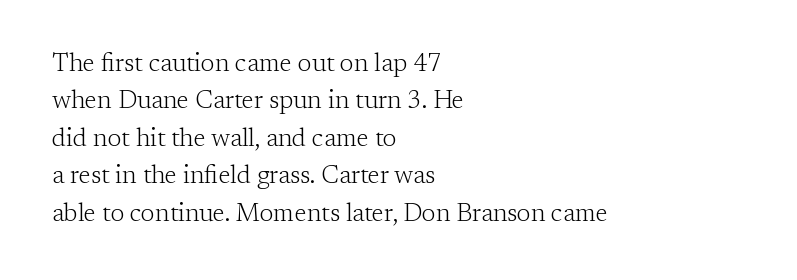
In CSS terms this would be text-align: left. Descenders are the only things crossing below the line. One glance says typical: line gaps are just what's usual. This is the regular roman posture of the typeface.
